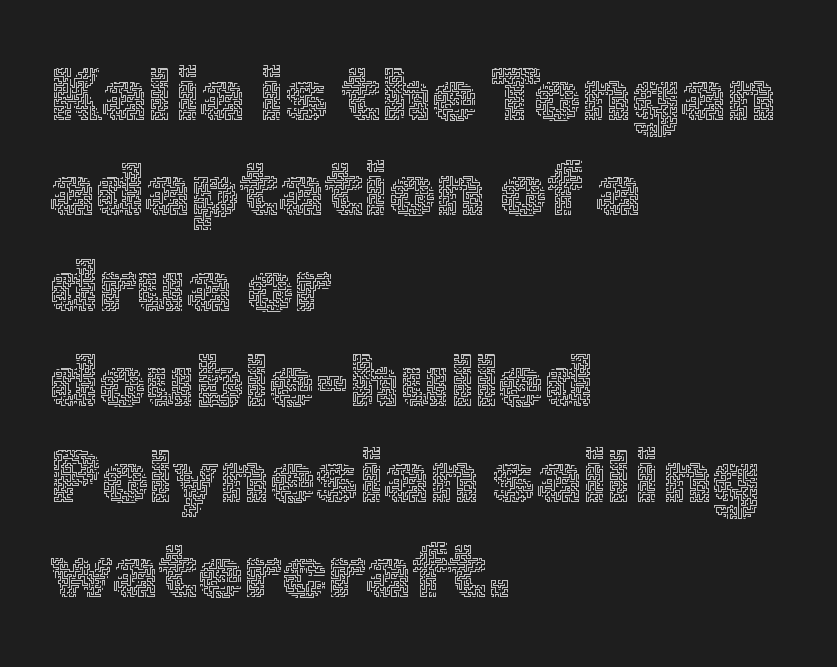
The image shows 74 px thin type, upright; set left-aligned, normal line spacing (1.29x), normal letter spacing, not underlined; a medium x-height.
